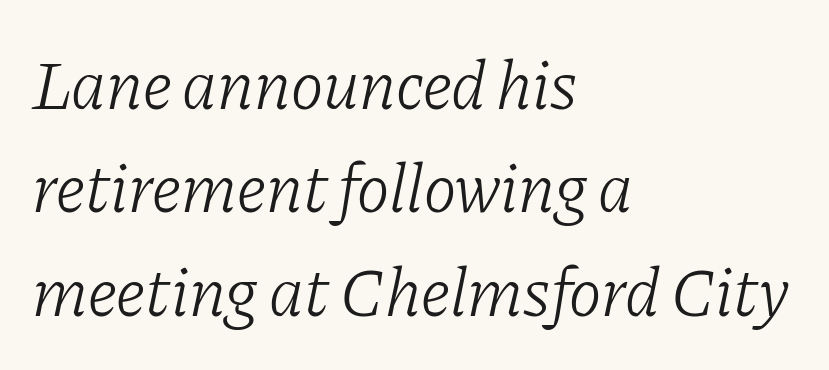
A serif font was chosen for this passage. Stroke mass is kept to a normal reading level or below. Only glyphs here, with clear space below each row. Posture: slanted. The type is set solid horizontally, with unmodified tracking. The designer left line spacing at the default.
